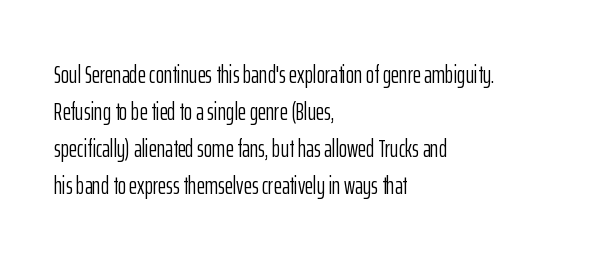
A typesetter would call this leading conventional body-copy spacing. Descender tails drop into unmarked territory. Visually the block forms a straight wall on the left and a jagged coastline on the right. Do the letters lean? They stand straight.
